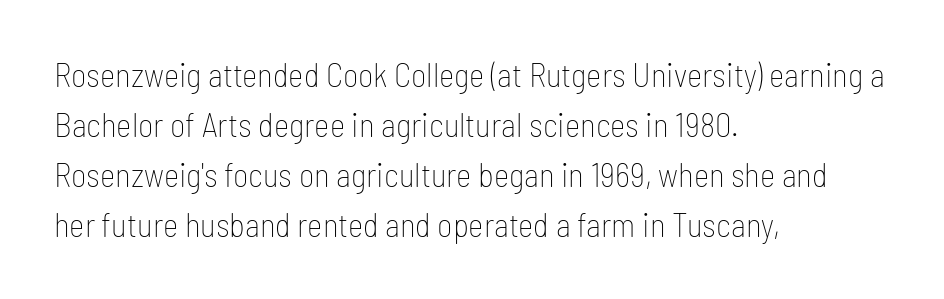
The rendering uses natural spacing where letterforms have individual widths. Descenders are the only things crossing below the line. The lines sit at an ordinary, default distance from one another. Ink coverage per letter is moderate at most. When letters stand straight like this, we call the style roman or upright.
